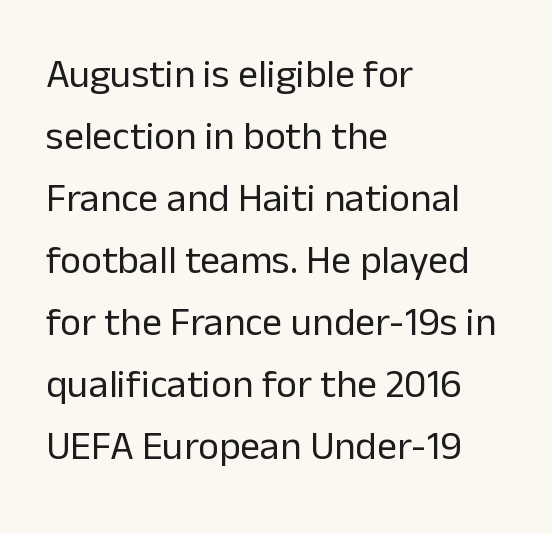
Here the glyphs are tracked normally, forming tight word shapes. You could not count columns in this text — the font is proportionally spaced. The letters look calm and open, with moderate or lighter stems. Plain, unruled lines of type. This block has exactly the height ordinary leading produces. Teacher's note: observe the even left margin — that is flush-left alignment.
